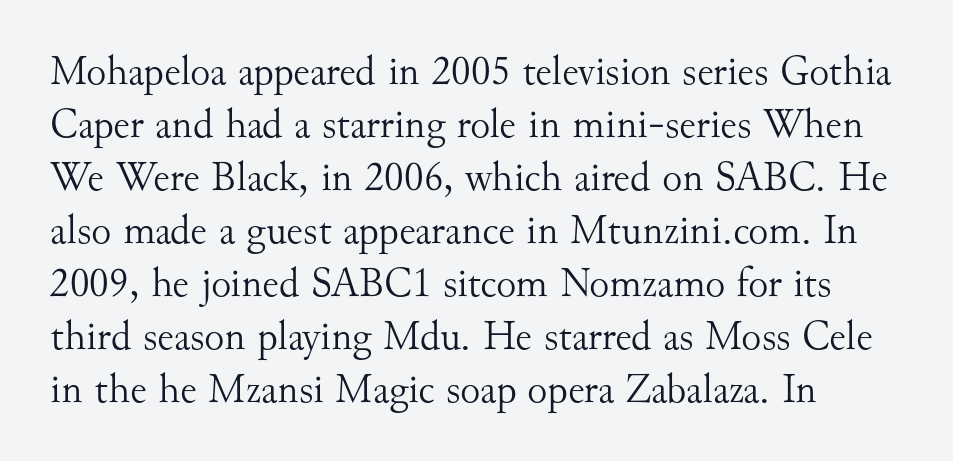
The image shows 42 px light serif type, upright; set left-aligned, normal line spacing (1.26x), normal letter spacing, not underlined; medium stroke contrast and a small x-height.
